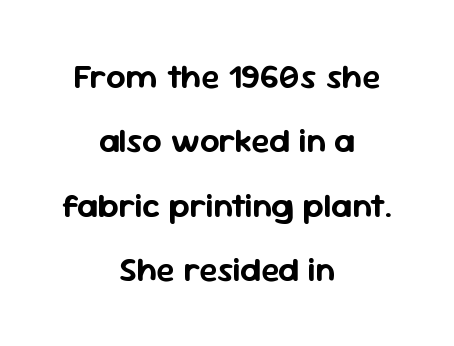
The typesetter chose a symmetrical, centered arrangement here. Clear beneath every line of the passage. Character widths vary here, with narrow letters taking less room than wide ones. Typographically, this falls in the sans-serif category.
